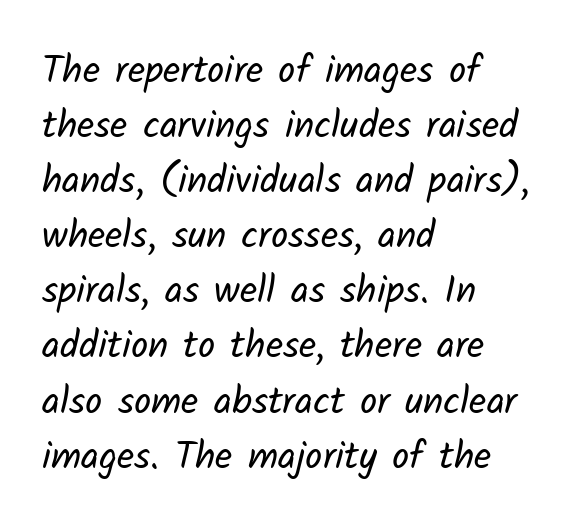
Heaviness? Minimal to ordinary, like unemphasized prose. Inter-character spacing is left at the font's built-in metrics. The area under the type is left untouched. The rag falls on the right side of this text block.
